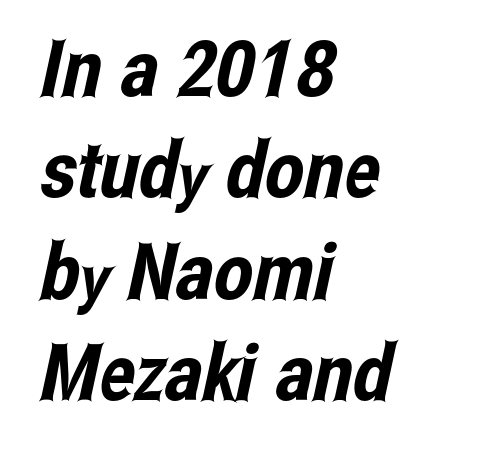
This sample uses plain, unmodified letter spacing. Varying glyph widths throughout — classic text-font behaviour. The passage shown stacks its lines at a standard gap. Font category for this specimen: sans-serif.
